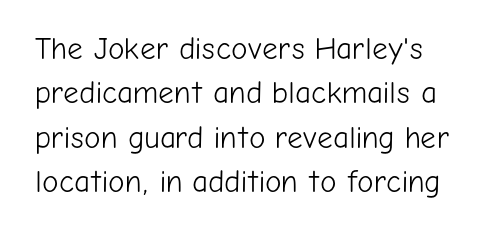
Q: Is the text bold? A: No.
Q: Is the text italic (slanted)? A: No, it is upright.
Q: Is the typeface a serif or a sans-serif typeface? A: Sans-serif.
Q: Is the text underlined? A: No.
Q: Is the spacing between letters normal or unusually wide? A: Normal.
Q: Is the spacing between lines tight, normal or loose? A: Normal.
Q: Width (condensed, normal, or wide)? A: Normal.
Q: Stroke contrast? A: Low.
Q: x-height? A: Medium.
Q: Monospaced? A: No.
